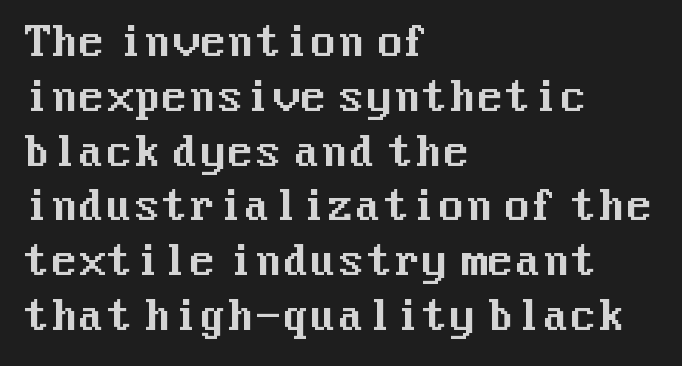
Successive baselines arrive at the customary interval. You can tell from the bare stems that sans-serif type was used. Left-aligned paragraph, ragged on the right. The passage shown has conventional tracking throughout. A clean baseline with only descenders dipping below it. Characters remain perfectly vertical along every line.
